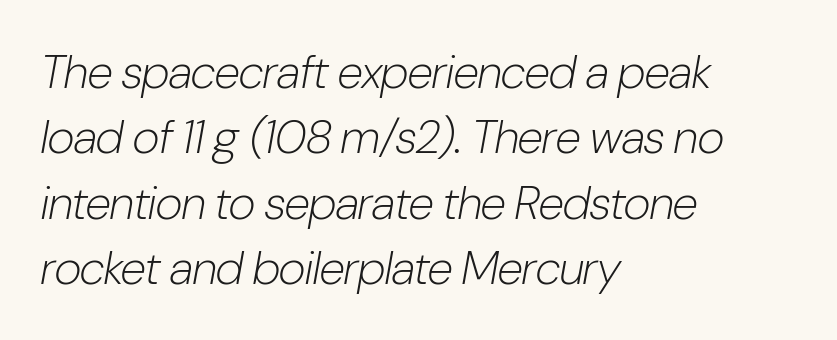
Q: Is the text bold? A: No.
Q: Is the text italic (slanted)? A: Yes, it leans right by about 10 degrees.
Q: Is the text underlined? A: No.
Q: How is the paragraph aligned? A: Left-aligned.
Q: Is the spacing between letters normal or unusually wide? A: Normal.
Q: Is the spacing between lines tight, normal or loose? A: Normal.
Q: Width (condensed, normal, or wide)? A: Condensed.
Q: Stroke contrast? A: Low.
Q: x-height? A: Medium.
Q: Monospaced? A: No.
